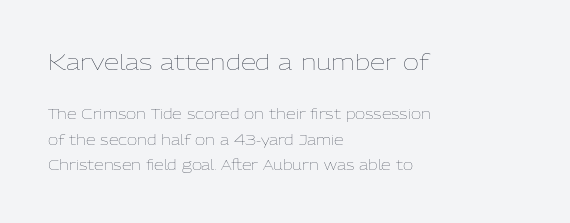
Stroke thickness stays within the range of a standard reading face or lighter. A student would notice the top passage is typeset larger than what follows. Ascenders rise straight up at ninety degrees. The text block is weighted toward the left margin, trailing off unevenly rightward. Descender tails drop into unmarked territory. How are the letters spaced? Ordinarily, with no added tracking.
